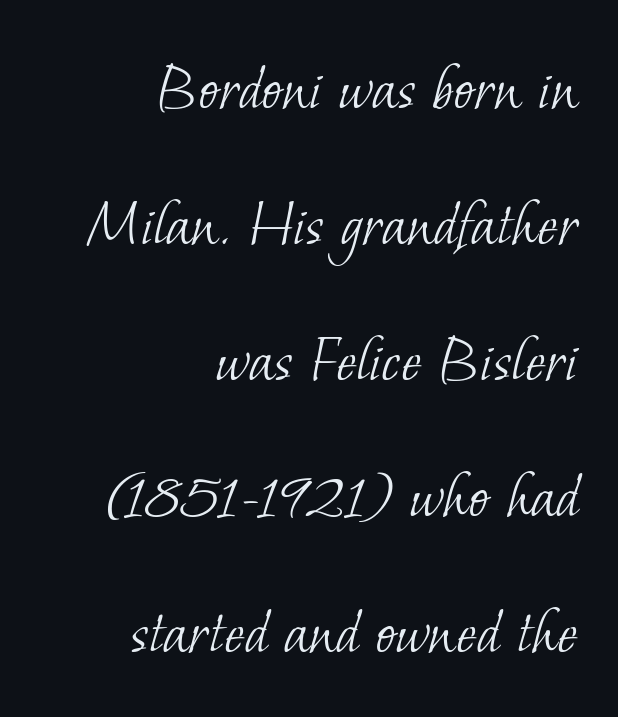
{"serif": "yes", "bold": "no", "weight": "light", "width": "normal", "stroke_contrast": "low", "x_height": "small", "monospaced": "no", "underline": "no", "align": "right", "line_spacing": "loose", "line_spacing_ratio": 1.97, "letter_spacing": "normal", "letter_spacing_em": 0.0, "glyph_px": 69}
